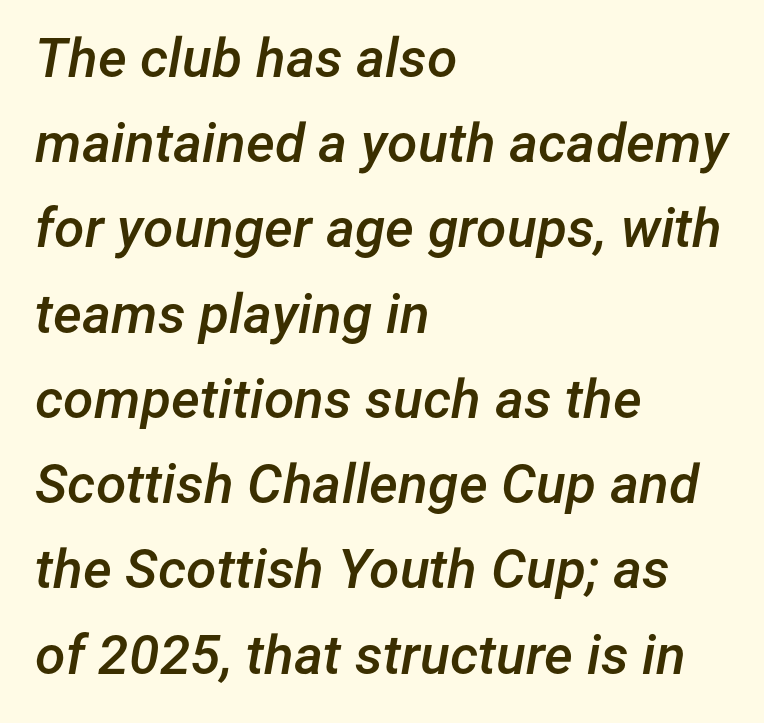
Q: Is the text bold? A: Semi-bold.
Q: Is the text italic (slanted)? A: Yes, it leans right by about 12 degrees.
Q: Is the text underlined? A: No.
Q: How is the paragraph aligned? A: Left-aligned.
Q: Is the spacing between letters normal or unusually wide? A: Normal.
Q: Is the spacing between lines tight, normal or loose? A: Normal.
Q: Width (condensed, normal, or wide)? A: Normal.
Q: Stroke contrast? A: Low.
Q: x-height? A: Medium.
Q: Monospaced? A: No.
